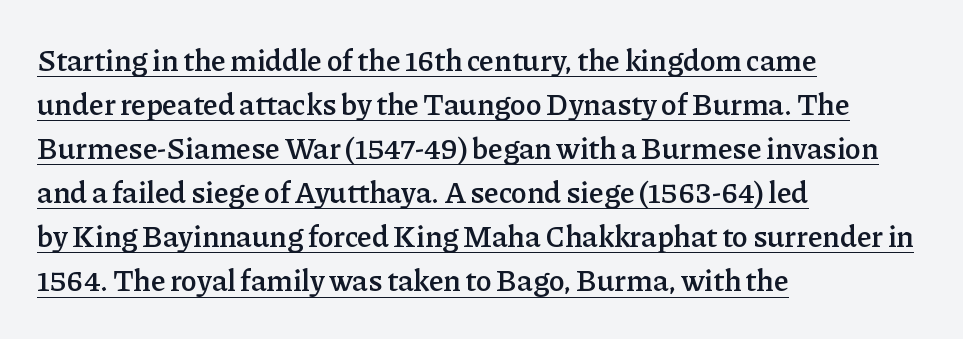
{"serif": "yes", "italic": "no", "bold": "semi", "weight": "semibold", "width": "normal", "stroke_contrast": "low", "x_height": "medium", "monospaced": "no", "underline": "yes", "align": "left", "line_spacing": "normal", "line_spacing_ratio": 1.47, "letter_spacing": "normal", "letter_spacing_em": 0.0, "glyph_px": 30}
